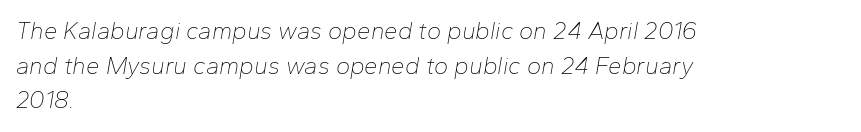
The image shows 24 px text type, italic (leaning right); set left-aligned, normal line spacing (1.44x), normal letter spacing, not underlined.
